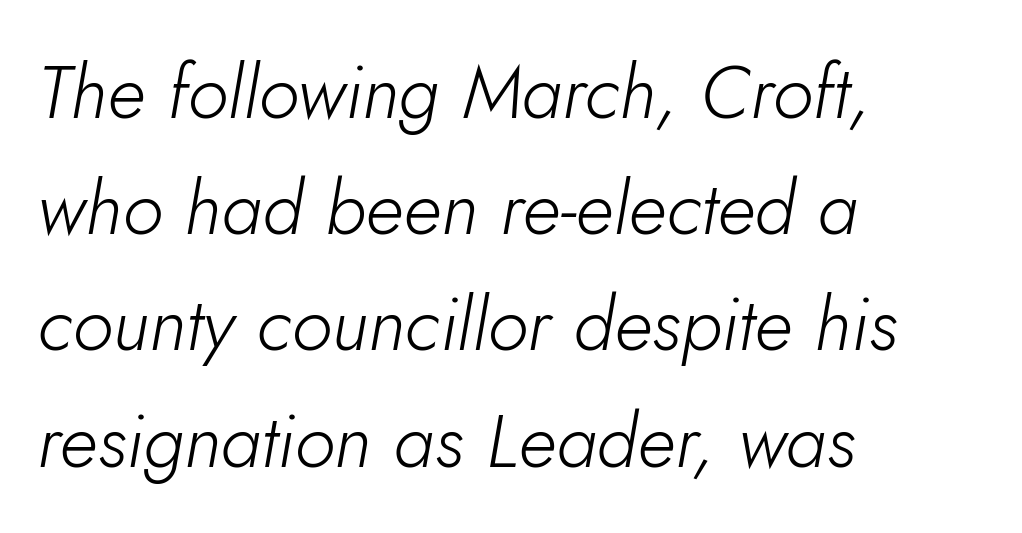
The space between consecutive lines is moderate. Rendered with sloped, italic letterforms. What stands out about the letter spacing? Nothing — it is the standard amount. Nobody drew a line under any word here.
